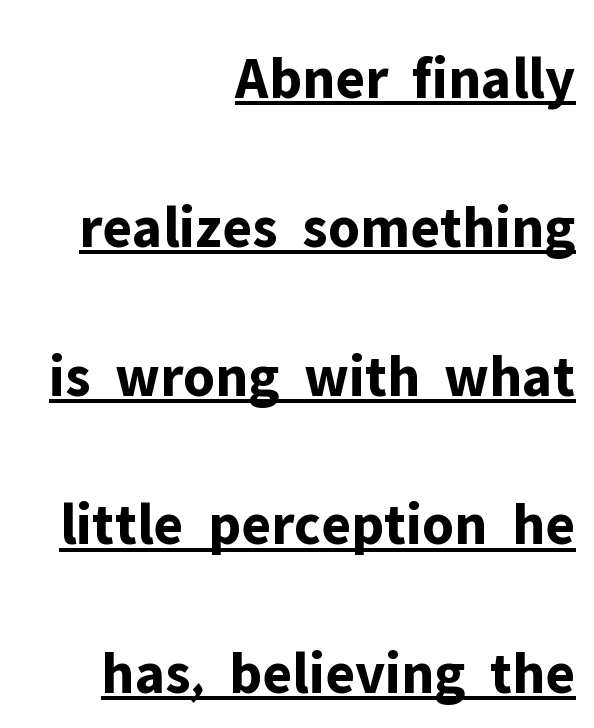
This sample uses plain, unmodified letter spacing. This sample carries an underscore along the baseline area. Vertical strokes here are truly vertical. Which margin do the lines hug? The right one — the left edge is uneven. Observe the absence of serifs on each vertical stroke in this sample.
